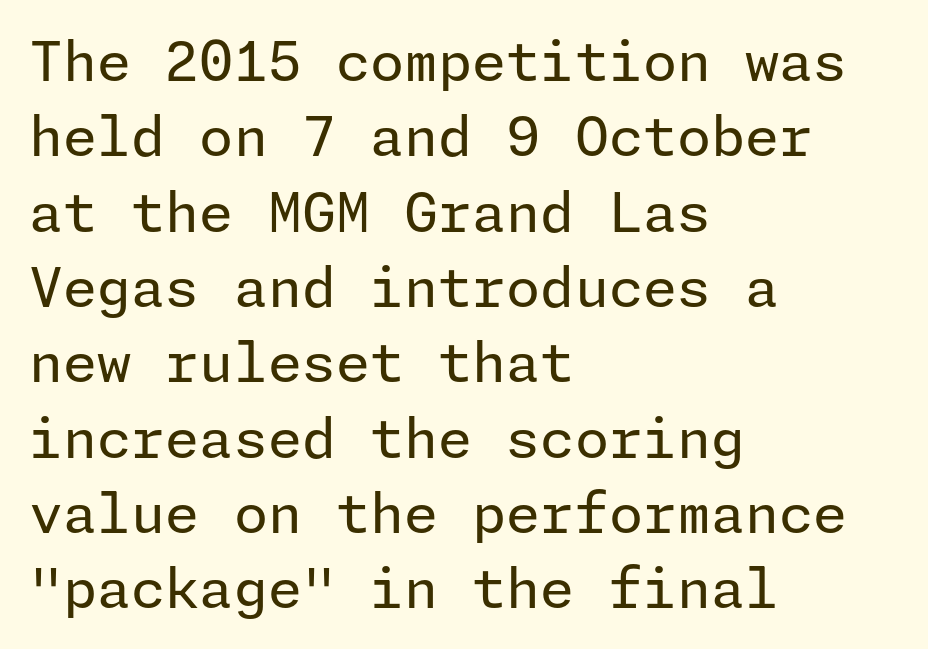
Normally led — the rows are evenly, conventionally spaced. A classic flush-left, rag-right setting is used for this passage. The weight would be labelled regular, book, light, or lighter still. Observe the absence of serifs on each vertical stroke in this sample.
